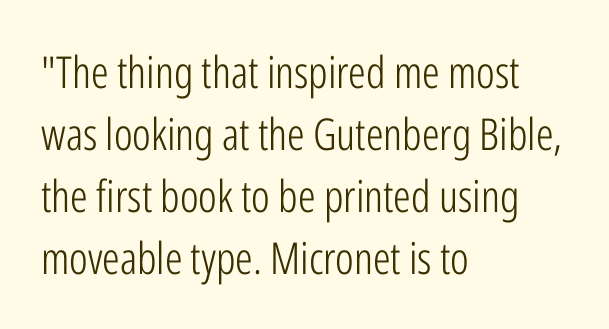
{"serif": "no", "italic": "no", "bold": "no", "weight": "light", "width": "condensed", "stroke_contrast": "low", "x_height": "medium", "monospaced": "no", "underline": "no", "align": "left", "line_spacing": "normal", "line_spacing_ratio": 1.41, "letter_spacing": "normal", "letter_spacing_em": 0.0, "glyph_px": 44}
